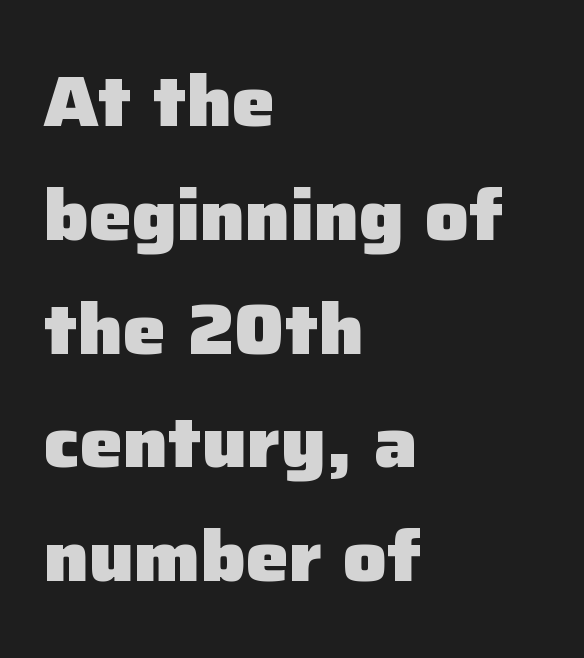
Evenly set lines give the paragraph a standard silhouette. Chunky letters — that's bold for sure. Horizontal alignment here is leftward, the default for most running prose. Rule under the text: the space is simply empty. The letterforms sit shoulder to shoulder at normal distance. Ordinary non-slanted type is in use.
